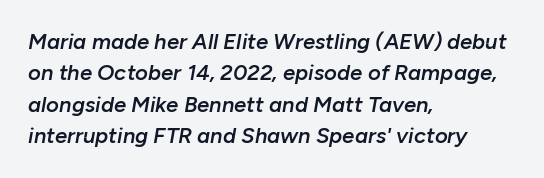
The rendering applies a slant to the glyphs. Glyph-to-glyph distance matches everyday printed text. Regular leading. The strokes are fattened partway — semibold, not bold. Horizontally, the lines are justified to the leading edge only.
